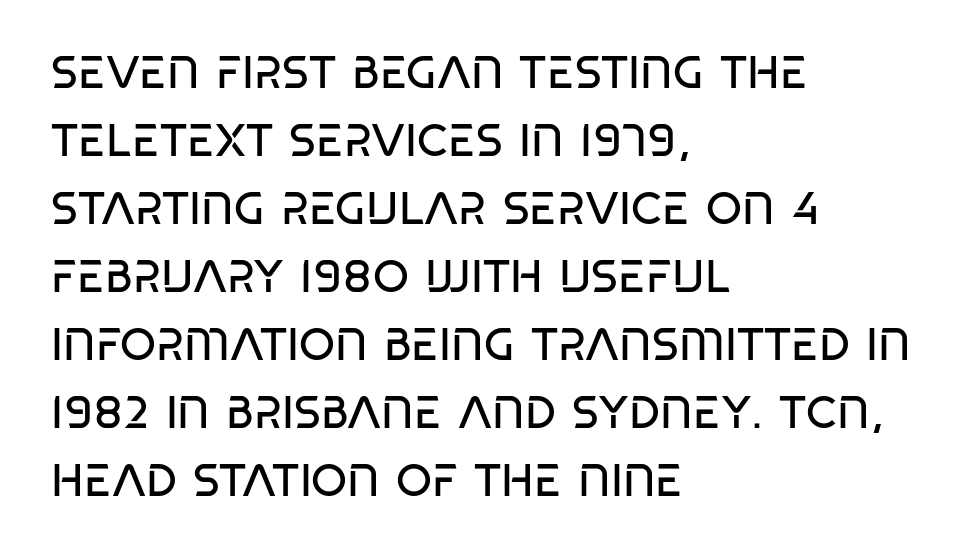
The letters carry no serifs — their stems end cleanly without finishing strokes. How are the letters spaced? Ordinarily, with no added tracking. The text block is weighted toward the left margin, trailing off unevenly rightward. One glance says typical: line gaps are just what's usual. These lines are rendered in a variable-pitch font. The letters stand upright; this is a roman face.
